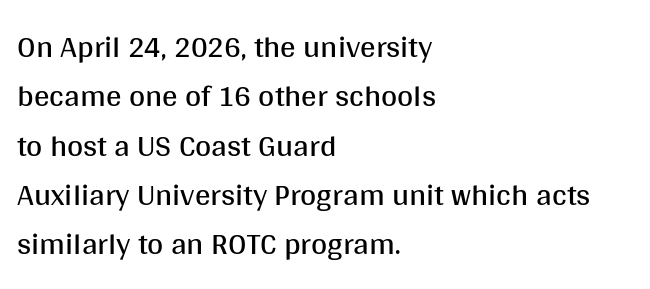
Q: Is the text bold? A: No.
Q: Is the text italic (slanted)? A: No, it is upright.
Q: Is the typeface a serif or a sans-serif typeface? A: Sans-serif.
Q: Is the text underlined? A: No.
Q: How is the paragraph aligned? A: Left-aligned.
Q: Is the spacing between letters normal or unusually wide? A: Normal.
Q: Is the spacing between lines tight, normal or loose? A: Normal.
Q: Width (condensed, normal, or wide)? A: Normal.
Q: Stroke contrast? A: Medium.
Q: x-height? A: Large.
Q: Monospaced? A: No.
